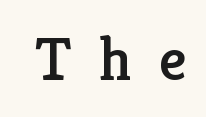
The image shows 62 px serif type, upright; set unusually wide letter spacing (+0.44 em), not underlined; low stroke contrast and a medium x-height.
